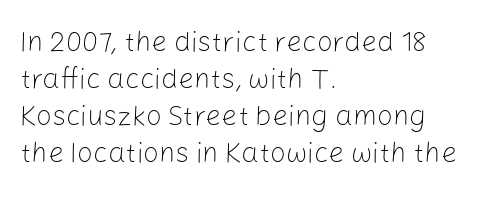
{"serif": "no", "italic": "no", "bold": "no", "weight": "light", "width": "normal", "stroke_contrast": "low", "x_height": "medium", "monospaced": "no", "underline": "no", "align": "left", "line_spacing": "normal", "line_spacing_ratio": 1.32, "letter_spacing": "normal", "letter_spacing_em": 0.0, "glyph_px": 28}
